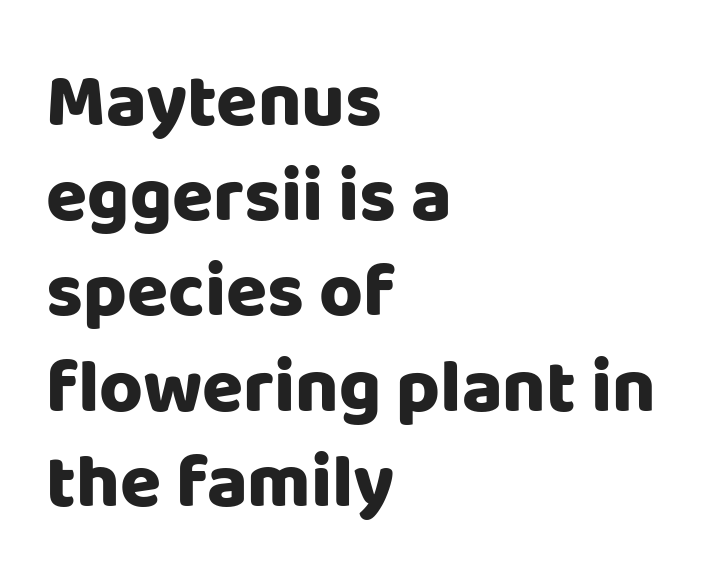
{"serif": "no", "italic": "no", "bold": "yes", "weight": "heavy", "width": "normal", "stroke_contrast": "low", "x_height": "large", "monospaced": "no", "underline": "no", "align": "left", "line_spacing": "normal", "line_spacing_ratio": 1.27, "letter_spacing": "normal", "letter_spacing_em": 0.0, "glyph_px": 75}
